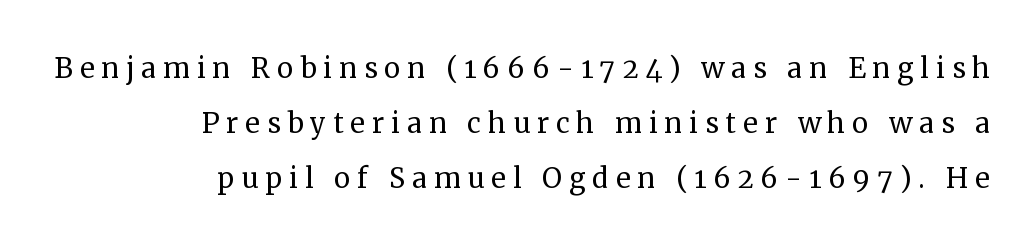
In terms of leading, this rendering sits right in the middle. It's the straight-up-and-down kind of type. The characters display serif detailing at their extremities. The rendering uses natural spacing where letterforms have individual widths. The text block is weighted toward the right margin, trailing off unevenly leftward.
